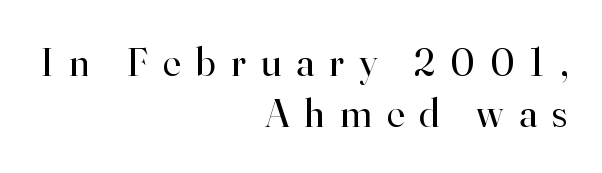
The image shows 41 px regular-weight serif type, upright; set right-aligned, line spacing 1.24x, unusually wide letter spacing (+0.37 em), not underlined; high stroke contrast and a small x-height.
